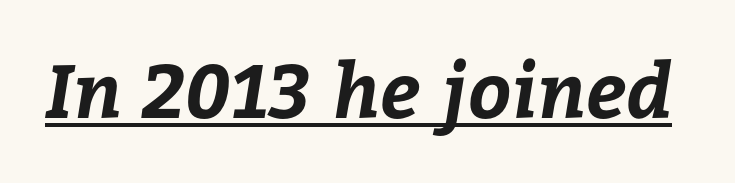
The image shows 75 px bold type; set normal letter spacing, underlined; low stroke contrast and a medium x-height.
